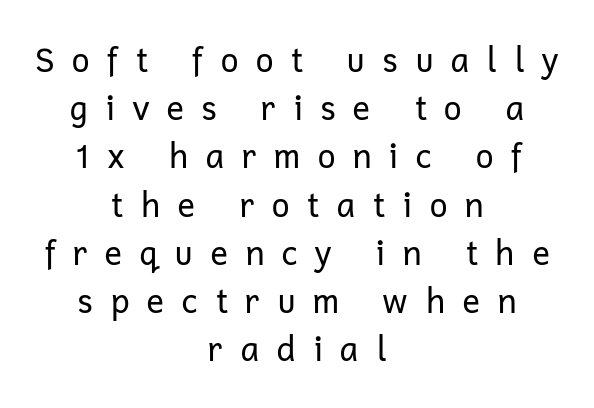
The image shows 33 px regular-weight sans-serif type, upright; set centered, normal line spacing (1.46x), unusually wide letter spacing (+0.49 em), not underlined; low stroke contrast and a medium x-height.
